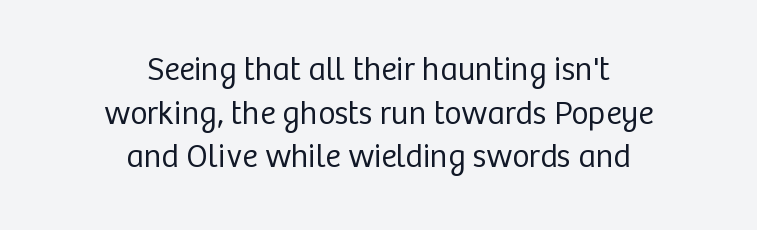
The type family on display is of the sans-serif kind. Descenders are the only things crossing below the line. The rendering uses natural spacing where letterforms have individual widths. The type is set solid horizontally, with unmodified tracking.
